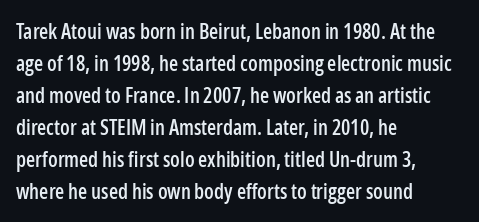
The image shows 21 px text type, upright; set left-aligned, normal line spacing (1.52x), normal letter spacing, not underlined.
